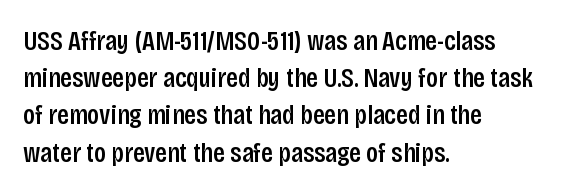
{"serif": "no", "italic": "no", "bold": "semi", "weight": "semibold", "width": "condensed", "stroke_contrast": "low", "x_height": "large", "monospaced": "no", "underline": "no", "align": "left", "line_spacing": "normal", "line_spacing_ratio": 1.33, "letter_spacing": "normal", "letter_spacing_em": 0.0, "glyph_px": 28}
